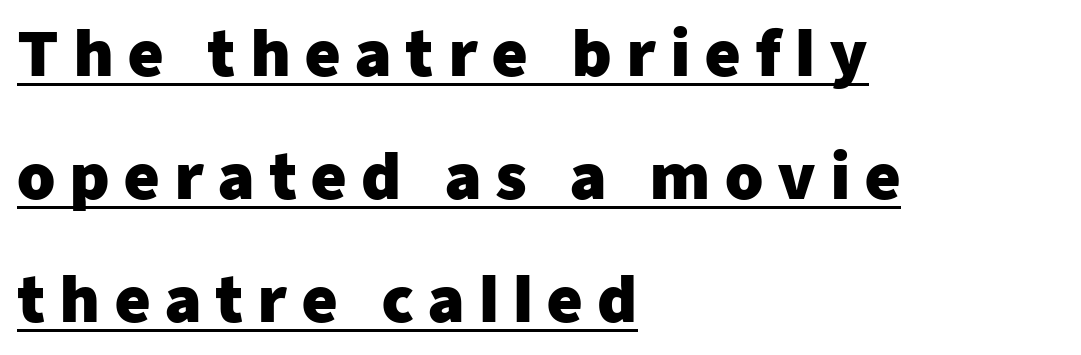
The image shows 61 px heavy sans-serif type, upright; set left-aligned, loose line spacing (2.02x), unusually wide letter spacing (+0.23 em), underlined; low stroke contrast and a medium x-height.
